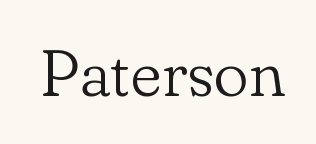
Q: Is the text bold? A: No.
Q: Is the text italic (slanted)? A: No, it is upright.
Q: Is the typeface a serif or a sans-serif typeface? A: Serif.
Q: Is the text underlined? A: No.
Q: Is the spacing between letters normal or unusually wide? A: Normal.
Q: Width (condensed, normal, or wide)? A: Normal.
Q: Stroke contrast? A: Low.
Q: x-height? A: Small.
Q: Monospaced? A: No.
